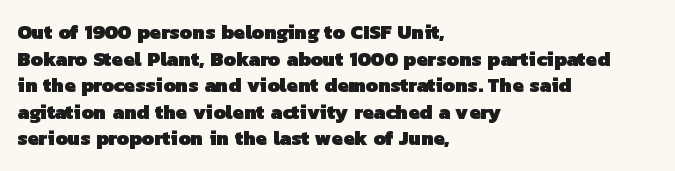
Its strokes are broad and dark, the hallmark of bold type. Short and long lines alike share a common starting point at left. How are the letters spaced? Ordinarily, with no added tracking. The gap between lines stays unmarked. Each new line begins a customary step beneath the previous one.
